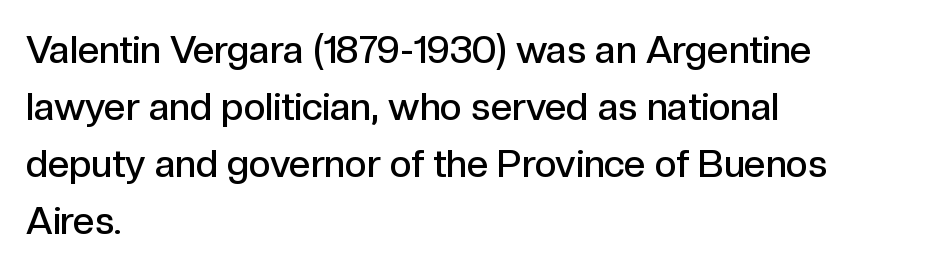
The passage shown is typed in a proportional face where columns would drift. Plain, unruled lines of type. The passage shown stacks its lines at a standard gap. These lines are set flush left with a ragged right edge. Stroke terminals: plain, sans-serif.
